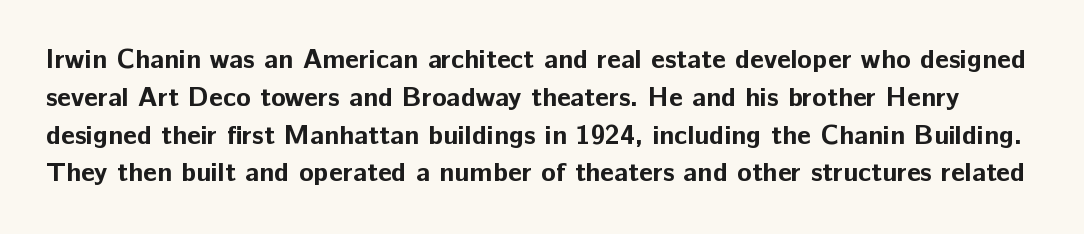
Q: Is the text bold? A: Yes.
Q: Is the text italic (slanted)? A: No, it is upright.
Q: Is the text underlined? A: No.
Q: Is the spacing between letters normal or unusually wide? A: Normal.
Q: Is the spacing between lines tight, normal or loose? A: Normal.
